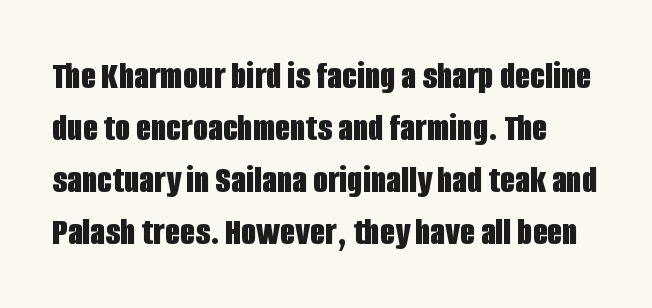
Quick note: underline off. Plenty of ink on the page — the face is bold. Inter-character spacing is left at the font's built-in metrics. Baseline-to-baseline distance is the conventional proportion of letter height.
